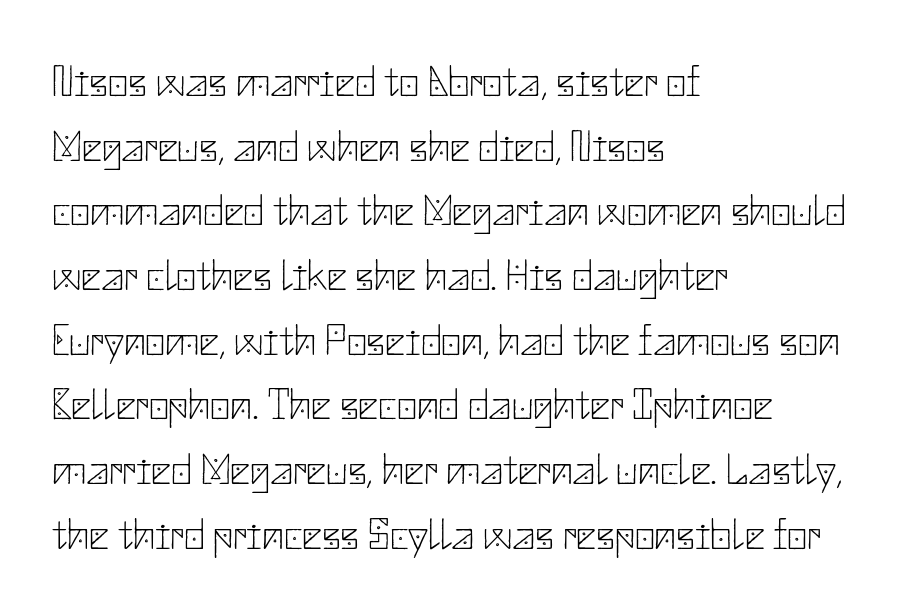
Leading matches the norm, producing a regular column. The text block is weighted toward the left margin, trailing off unevenly rightward. The letters carry no serifs — their stems end cleanly without finishing strokes. Descenders are the only things crossing below the line. It's the straight-up-and-down kind of type.
